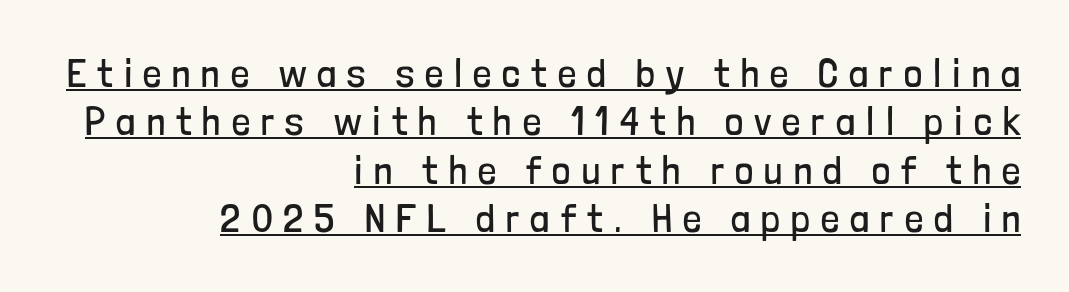
The type sits square on the baseline with zero lean. Here the glyphs are tracked loosely, breaking word shapes into spaced letters. Line endings align vertically; line beginnings do not. Stems here are at most as thick as an everyday book face.
